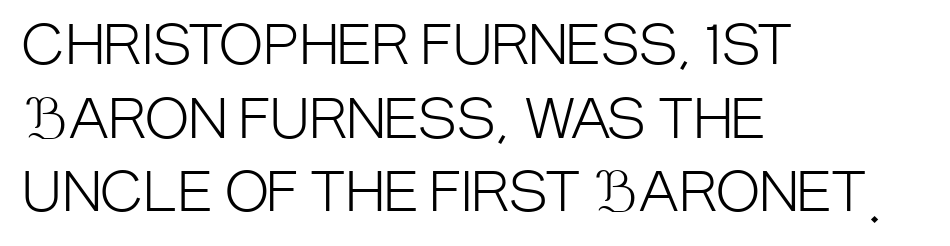
The type is set solid horizontally, with unmodified tracking. The letters stand straight up with perfectly vertical stems. Teacher's note: observe the even left margin — that is flush-left alignment. The rendering uses a moderate line-height, typical for paragraphs.
